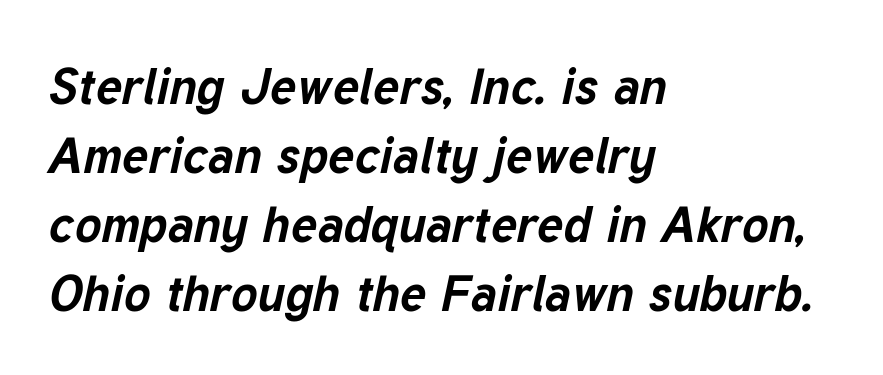
Q: Is the text bold? A: Yes.
Q: Is the text italic (slanted)? A: Yes, it leans right by about 12 degrees.
Q: Is the text underlined? A: No.
Q: How is the paragraph aligned? A: Left-aligned.
Q: Is the spacing between letters normal or unusually wide? A: Normal.
Q: Is the spacing between lines tight, normal or loose? A: Normal.
Q: Width (condensed, normal, or wide)? A: Normal.
Q: Stroke contrast? A: Low.
Q: x-height? A: Medium.
Q: Monospaced? A: No.
